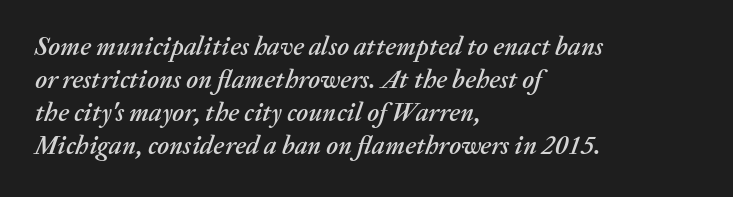
{"italic": "yes", "lean": "right", "slant_degrees": 20, "underline": "no", "align": "left", "line_spacing": "normal", "line_spacing_ratio": 1.27, "letter_spacing": "normal", "letter_spacing_em": 0.0, "glyph_px": 26}
